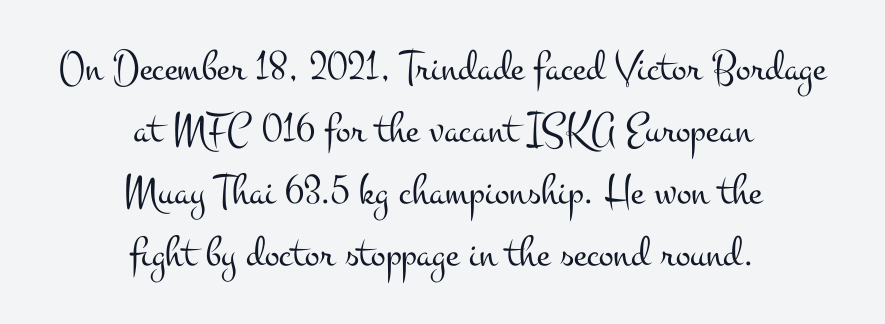
{"bold": "no", "weight": "light", "width": "wide", "stroke_contrast": "medium", "x_height": "small", "monospaced": "no", "underline": "no", "align": "center", "line_spacing": "normal", "line_spacing_ratio": 1.41, "letter_spacing": "normal", "letter_spacing_em": 0.0, "glyph_px": 44}
